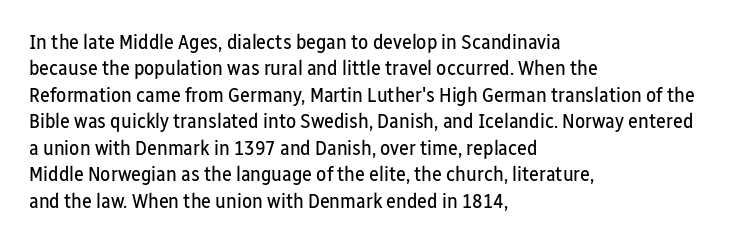
The image shows 21 px text type, upright; set left-aligned, normal line spacing (1.26x), normal letter spacing, not underlined.
